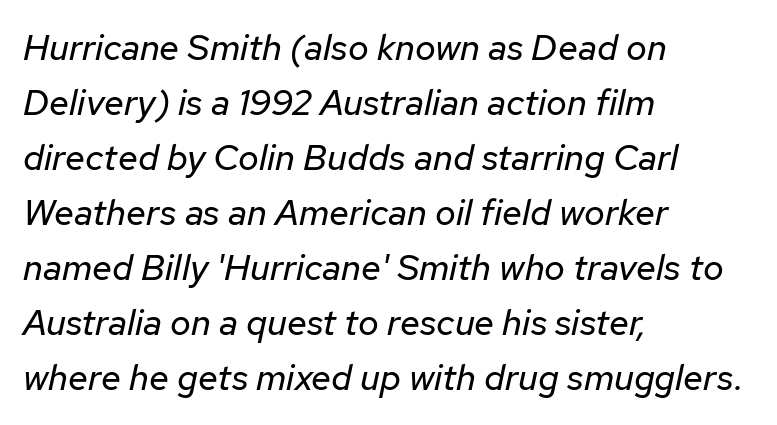
Italic: yes, the glyphs are oblique. Letters have the restrained weight of plain body copy at most. The letters sit at their default tracking, neither squeezed nor spread. The setting favours the left margin, as ordinary paragraphs usually do. Just letters on the line, the space beneath them empty. Baseline-to-baseline distance is the conventional proportion of letter height.
